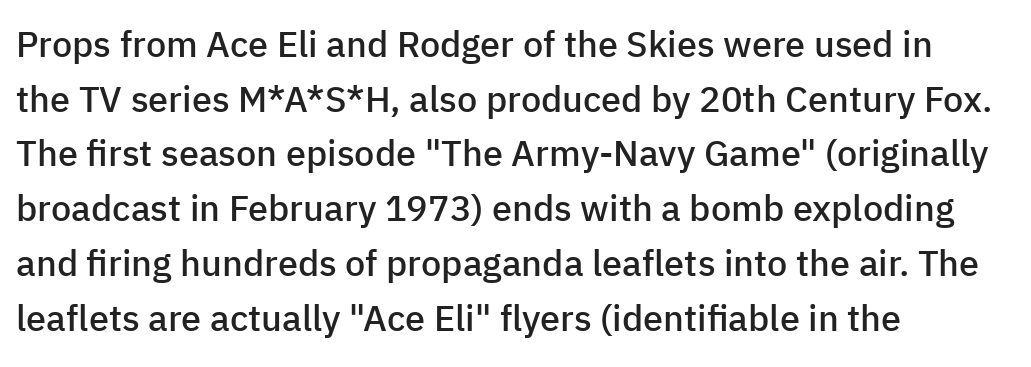
Anything drawn beneath the words? Only blank space. The face used here is proportionally spaced, like ordinary book or web type. On the weight axis this lands at semibold, roughly 600. The lettering stays uniformly vertical, giving the passage a roman look. This sample is left-justified, so line endings fall wherever the words run out.
